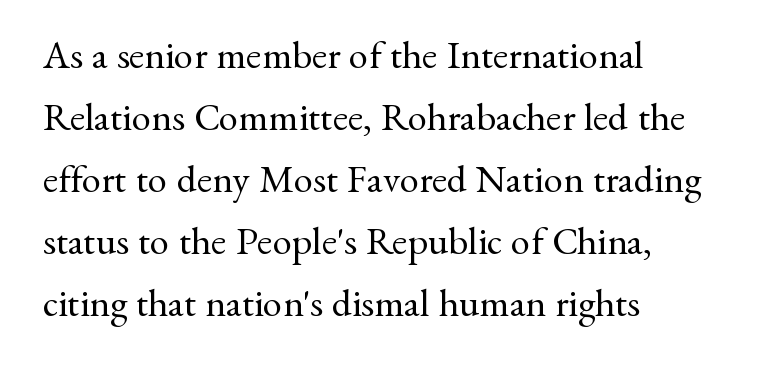
Tall strokes in this sample are plumb rather than angled. The strip under each line holds only bare page. The typeface chosen for these lines features serifs. The horizontal fit of the characters is conventional and even. Is the block centered? No — it sits flush against the left margin. The strokes carry an ordinary text weight at most.
